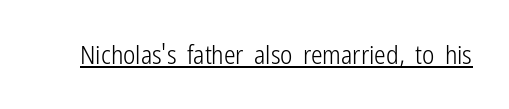
Short note: letters normally spaced. Is this a heavy cut? Hardly; it is regular or lighter. This sample uses an upright cut, with every glyph sitting square on the baseline. Is there an underline? Yes — a line sits under the letters.
